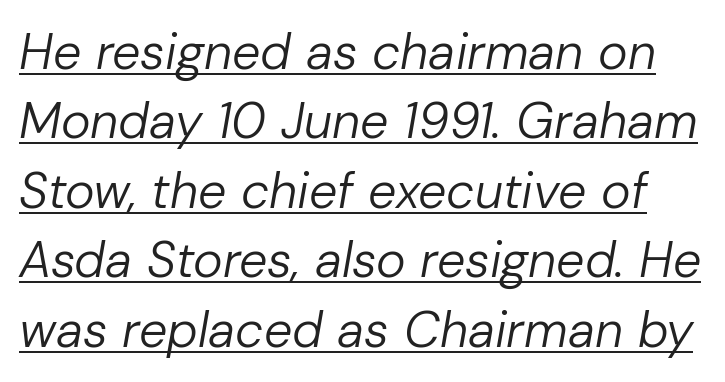
Do the characters align in a grid? No, the font is proportional. Line spacing here is normal. Looks like someone drew a line under every word here. Slanted lettering throughout. Default kerning and tracking; the words read as compact shapes. Stem width sits at or under what a default text font uses.
